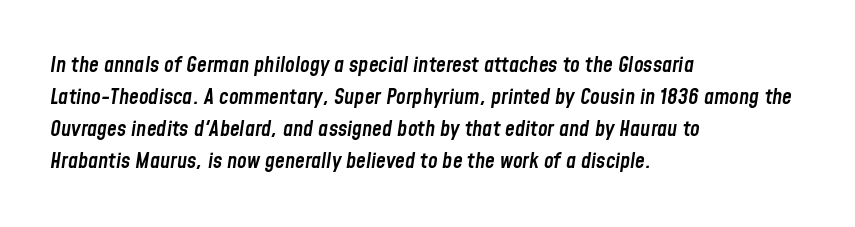
The image shows 22 px text type, italic (leaning right); set left-aligned, normal line spacing (1.45x), normal letter spacing, not underlined.
